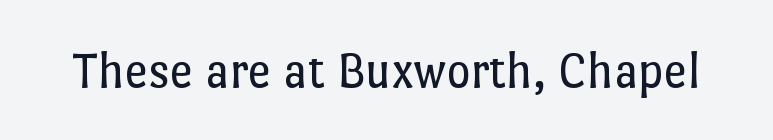
Q: Is the text bold? A: No.
Q: Is the text italic (slanted)? A: No, it is upright.
Q: Is the text underlined? A: No.
Q: Is the spacing between letters normal or unusually wide? A: Normal.
Q: Width (condensed, normal, or wide)? A: Normal.
Q: Stroke contrast? A: Low.
Q: x-height? A: Medium.
Q: Monospaced? A: No.
